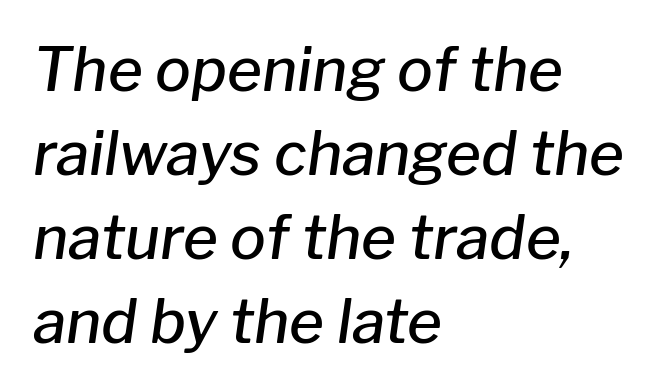
{"italic": "yes", "lean": "right", "slant_degrees": 8, "bold": "semi", "weight": "semibold", "width": "normal", "stroke_contrast": "low", "x_height": "medium", "monospaced": "no", "underline": "no", "align": "left", "line_spacing": "normal", "line_spacing_ratio": 1.4, "letter_spacing": "normal", "letter_spacing_em": 0.0, "glyph_px": 60}
